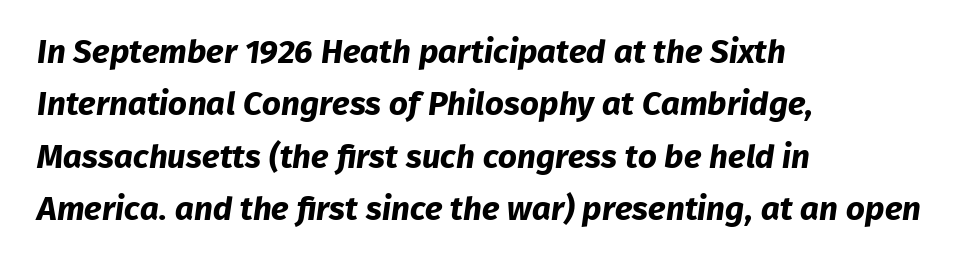
Q: Is the text bold? A: Yes.
Q: Is the typeface a serif or a sans-serif typeface? A: Sans-serif.
Q: Is the text underlined? A: No.
Q: How is the paragraph aligned? A: Left-aligned.
Q: Is the spacing between letters normal or unusually wide? A: Normal.
Q: Is the spacing between lines tight, normal or loose? A: Normal.
Q: Width (condensed, normal, or wide)? A: Normal.
Q: Stroke contrast? A: Low.
Q: x-height? A: Medium.
Q: Monospaced? A: No.
